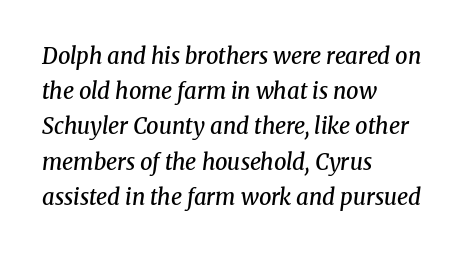
Q: Is the text bold? A: Semi-bold.
Q: Is the text italic (slanted)? A: Yes, it leans right by about 8 degrees.
Q: Is the text underlined? A: No.
Q: How is the paragraph aligned? A: Left-aligned.
Q: Is the spacing between letters normal or unusually wide? A: Normal.
Q: Is the spacing between lines tight, normal or loose? A: Normal.
